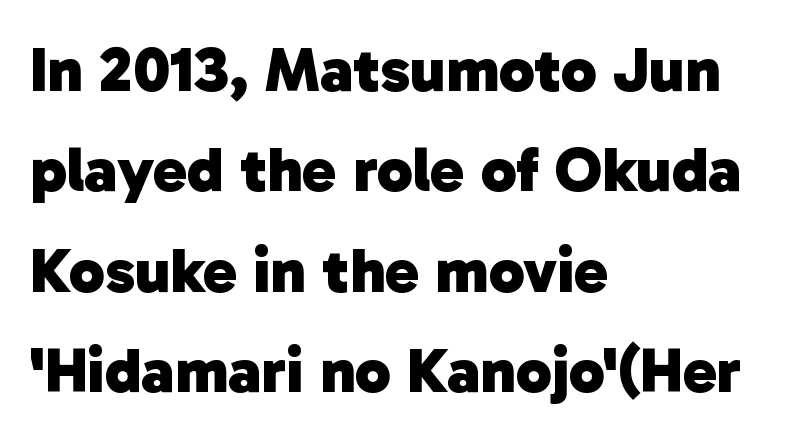
Every row of glyphs begins at an identical x-position on the left. Look at the bottom of the vertical strokes: they stop flat, with no serifs. The characters look thick and weighty, a clear bold. The string is rendered with underlining switched off. Evenly set lines give the paragraph a standard silhouette. Tracking value appears to be zero — textbook default spacing.
